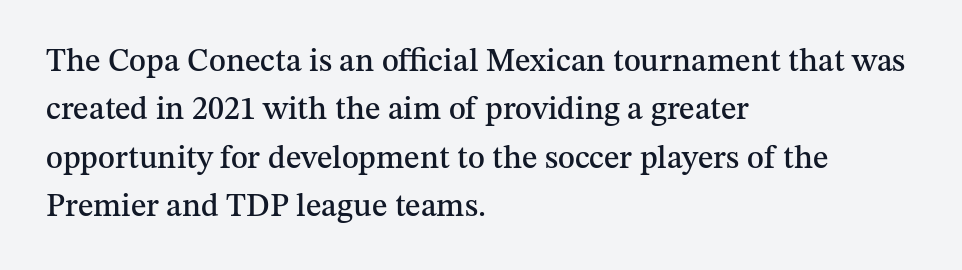
Nobody drew a line under any word here. Ascenders rise straight up at ninety degrees. The face used here is rendered with its standard letterfit. The rag falls on the right side of this text block. You could not count columns in this text — the font is proportionally spaced. Each letter's strokes conclude with small projecting serifs.
